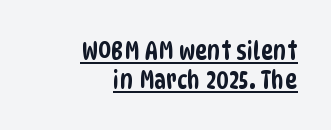
The image shows 26 px text type; set right-aligned, tight line spacing (1.11x), normal letter spacing, underlined.
